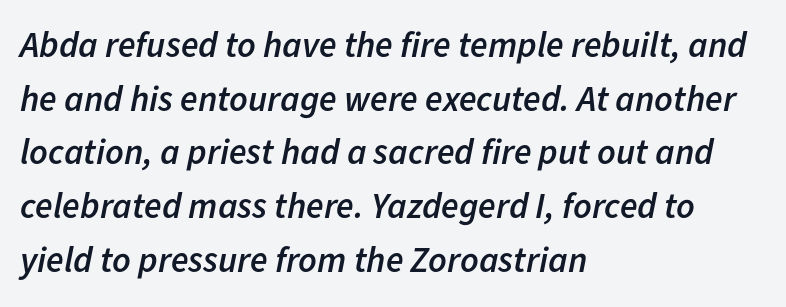
The image shows 36 px semibold type, italic (leaning right); set left-aligned, normal line spacing (1.49x), normal letter spacing, not underlined; low stroke contrast and a medium x-height.
